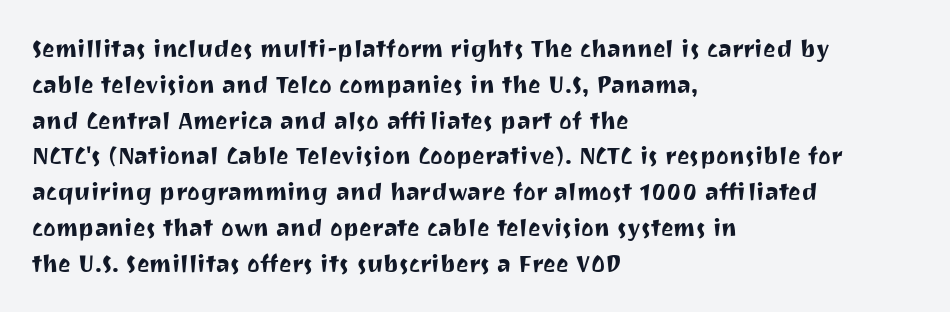
Summary of vertical rhythm: regular, with standard interline spacing. Is the block centered? No — it sits flush against the left margin. Nobody drew a line under any word here. Unlike italic type, these characters show no tilt at all.
